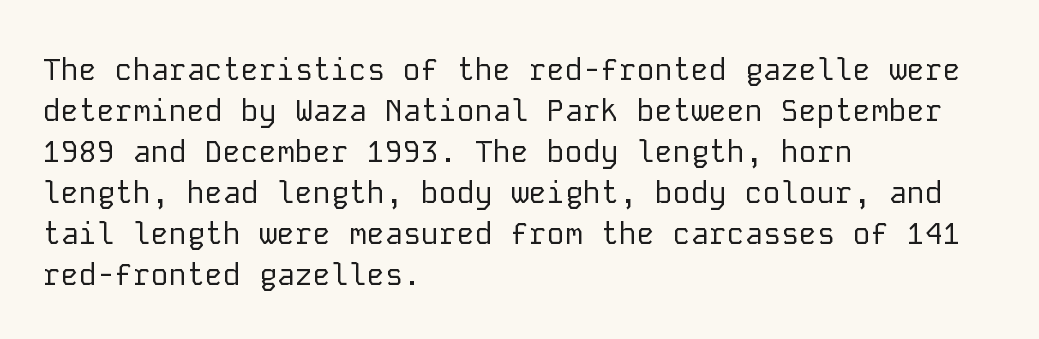
{"serif": "no", "italic": "no", "bold": "no", "weight": "regular", "width": "normal", "stroke_contrast": "low", "x_height": "medium", "monospaced": "yes", "underline": "no", "align": "left", "line_spacing": "normal", "line_spacing_ratio": 1.37, "letter_spacing": "normal", "letter_spacing_em": 0.0, "glyph_px": 30}
